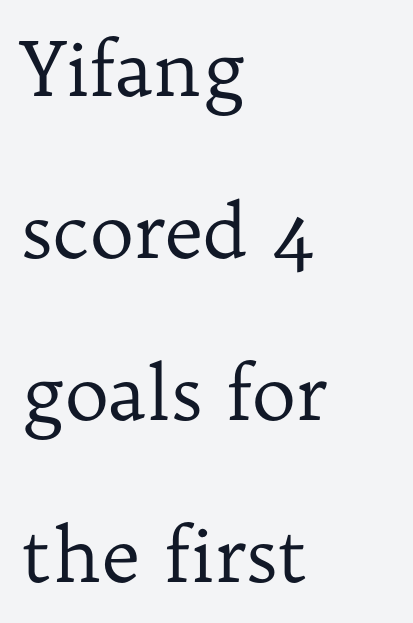
Do the characters align in a grid? No, the font is proportional. The passage shown has conventional tracking throughout. Decoration check: the copy has no underline. Vertical strokes here are truly vertical. This rendering employs a face with finishing strokes, i.e., a serif. Weight: regular or lighter.
